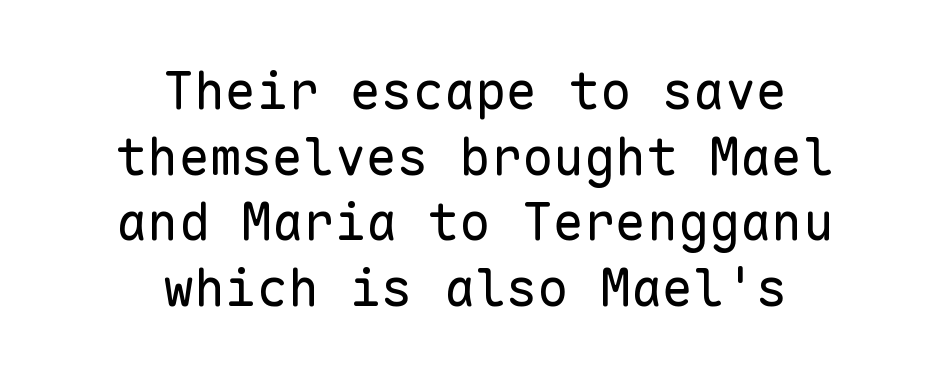
Q: Is the text bold? A: No.
Q: Is the text italic (slanted)? A: No, it is upright.
Q: Is the typeface a serif or a sans-serif typeface? A: Sans-serif.
Q: Is the text underlined? A: No.
Q: How is the paragraph aligned? A: Centered.
Q: Is the spacing between letters normal or unusually wide? A: Normal.
Q: Is the spacing between lines tight, normal or loose? A: Normal.
Q: Width (condensed, normal, or wide)? A: Normal.
Q: Stroke contrast? A: Low.
Q: x-height? A: Medium.
Q: Monospaced? A: Yes.
